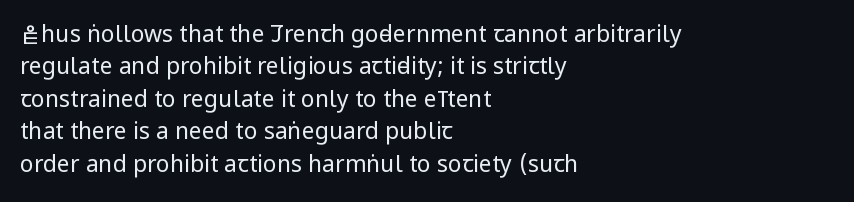
The image shows 23 px text type, upright; set left-aligned, normal line spacing (1.41x), normal letter spacing, not underlined.
